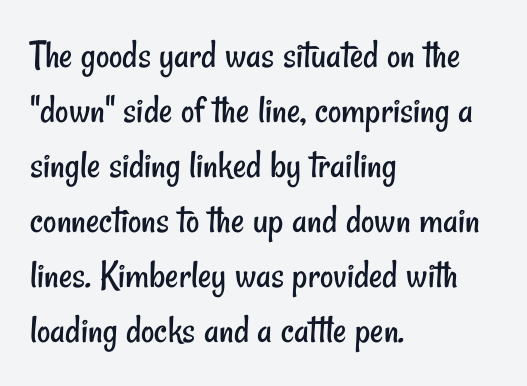
Heaviness? Minimal to ordinary, like unemphasized prose. The gaps between neighbouring characters are ordinary and unremarkable. The paragraph shown leans on its left margin. In terms of leading, this rendering sits right in the middle.
